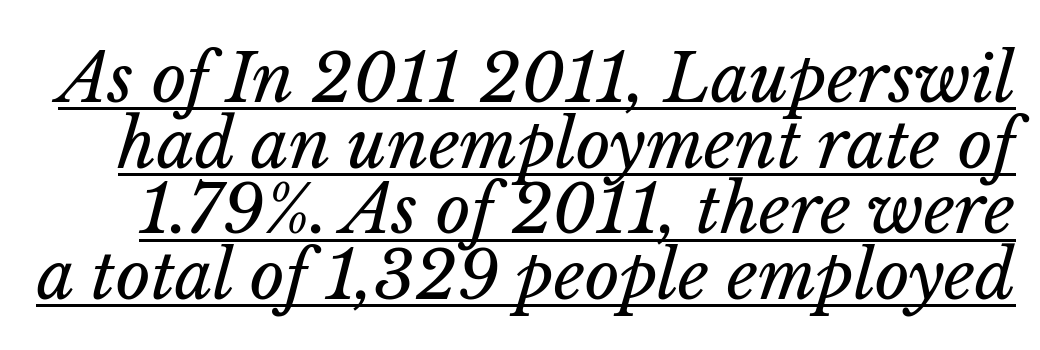
Q: Is the text bold? A: No.
Q: Is the text italic (slanted)? A: Yes, it leans right by about 14 degrees.
Q: Is the text underlined? A: Yes.
Q: Is the spacing between letters normal or unusually wide? A: Normal.
Q: Is the spacing between lines tight, normal or loose? A: Tight.
Q: Width (condensed, normal, or wide)? A: Normal.
Q: Stroke contrast? A: Low.
Q: x-height? A: Medium.
Q: Monospaced? A: No.
